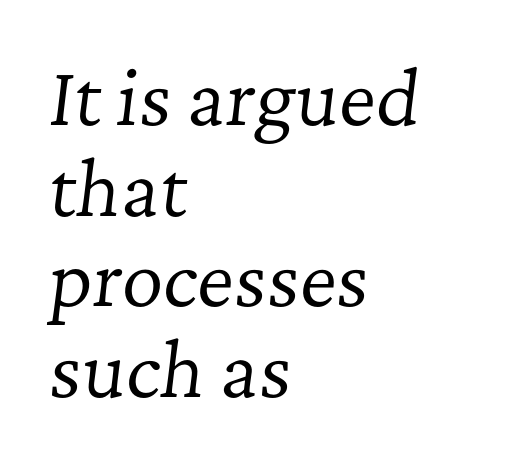
The image shows 72 px regular-weight serif type, italic (leaning right); set left-aligned, normal line spacing (1.26x), normal letter spacing, not underlined; low stroke contrast and a medium x-height.
